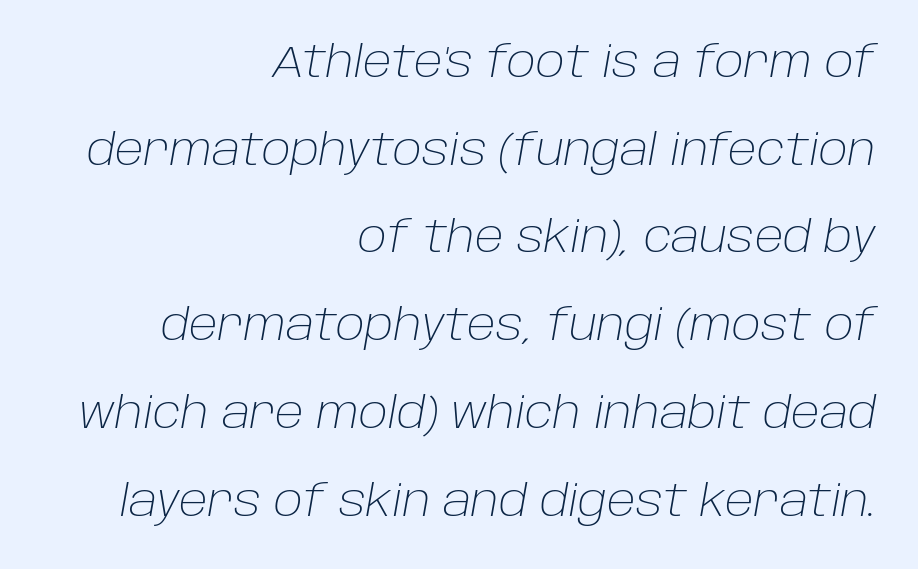
Quick note: interline space is abundant. Tracking here is standard; glyphs follow each other at the usual distance. Glance below the letters and you will spot only blank space. Slant detected: the letters are inclined. No extra ink here — the face is not bold. Each letter keeps its own natural width here, so spacing adapts to shape.
